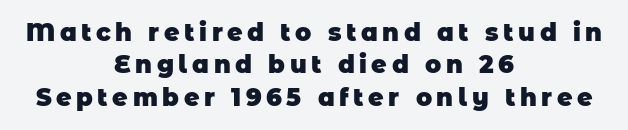
The image shows 24 px bold type; set centered, normal line spacing (1.35x), not underlined.
